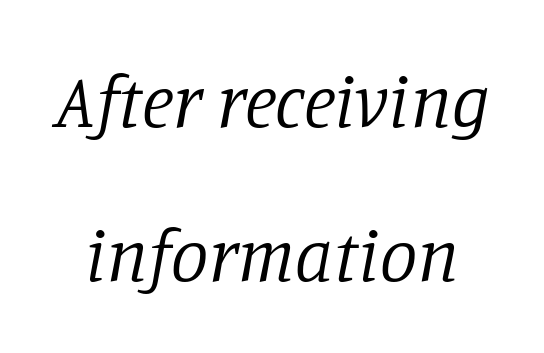
Q: Is the text bold? A: No.
Q: Is the text italic (slanted)? A: Yes, it leans right by about 11 degrees.
Q: Is the typeface a serif or a sans-serif typeface? A: Serif.
Q: Is the text underlined? A: No.
Q: Is the spacing between letters normal or unusually wide? A: Normal.
Q: Is the spacing between lines tight, normal or loose? A: Loose.
Q: Width (condensed, normal, or wide)? A: Normal.
Q: Stroke contrast? A: Low.
Q: x-height? A: Large.
Q: Monospaced? A: No.
